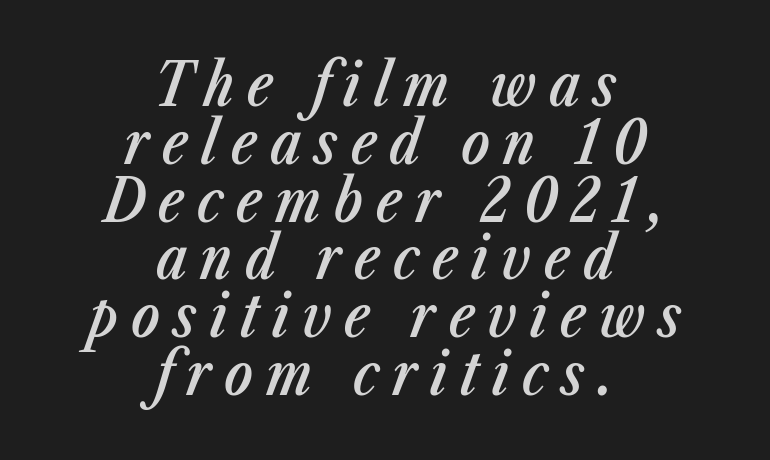
The image shows 59 px semibold, condensed type, italic (leaning right); set centered, tight line spacing (0.98x), unusually wide letter spacing (+0.22 em), not underlined; low stroke contrast and a medium x-height.
